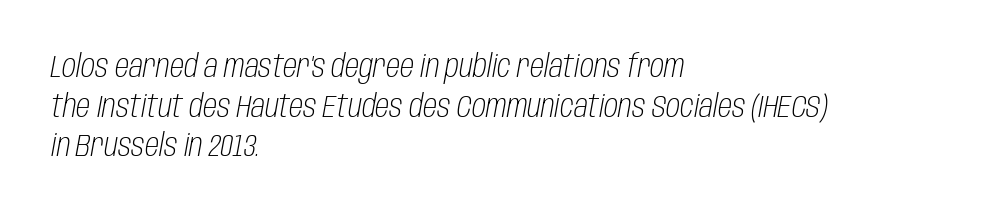
The image shows 32 px light, condensed type, italic (leaning right); set left-aligned, line spacing 1.24x, normal letter spacing, not underlined; low stroke contrast and a large x-height.
